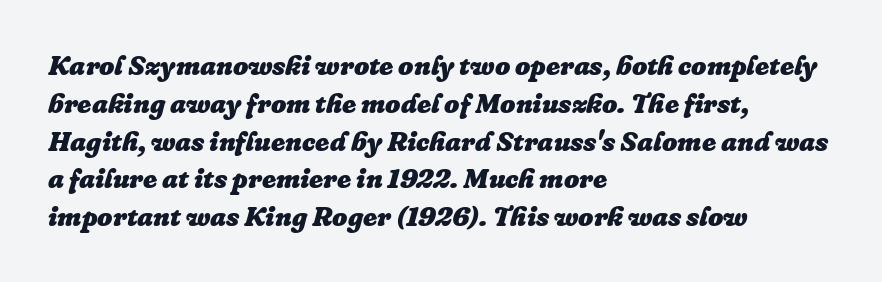
Q: Is the text bold? A: Yes.
Q: Is the text italic (slanted)? A: Yes, it leans right by about 16 degrees.
Q: Is the text underlined? A: No.
Q: How is the paragraph aligned? A: Left-aligned.
Q: Is the spacing between letters normal or unusually wide? A: Normal.
Q: Is the spacing between lines tight, normal or loose? A: Normal.
